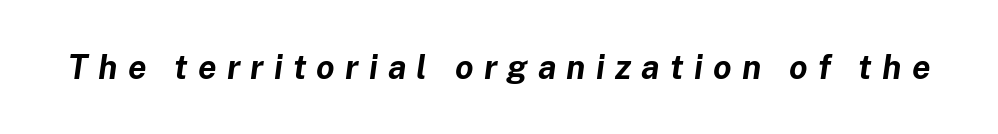
{"italic": "yes", "lean": "right", "slant_degrees": 8, "bold": "yes", "weight": "bold", "width": "normal", "stroke_contrast": "low", "x_height": "medium", "monospaced": "no", "underline": "no", "letter_spacing": "wide", "letter_spacing_em": 0.31, "glyph_px": 33}
